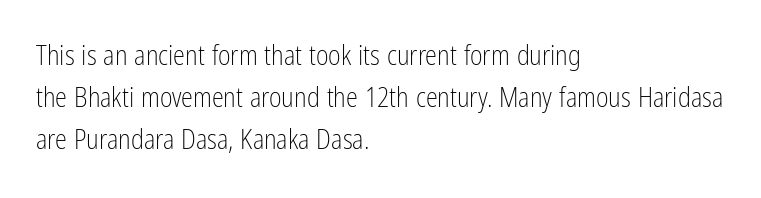
Q: Is the text bold? A: No.
Q: Is the text italic (slanted)? A: No, it is upright.
Q: Is the text underlined? A: No.
Q: How is the paragraph aligned? A: Left-aligned.
Q: Is the spacing between letters normal or unusually wide? A: Normal.
Q: Is the spacing between lines tight, normal or loose? A: Normal.
